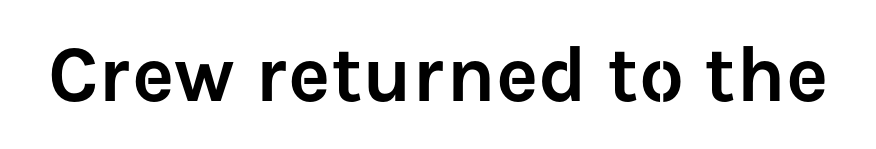
Q: Is the text italic (slanted)? A: No, it is upright.
Q: Is the typeface a serif or a sans-serif typeface? A: Sans-serif.
Q: Is the text underlined? A: No.
Q: Is the spacing between letters normal or unusually wide? A: Normal.
Q: Width (condensed, normal, or wide)? A: Normal.
Q: Stroke contrast? A: Low.
Q: x-height? A: Medium.
Q: Monospaced? A: No.
